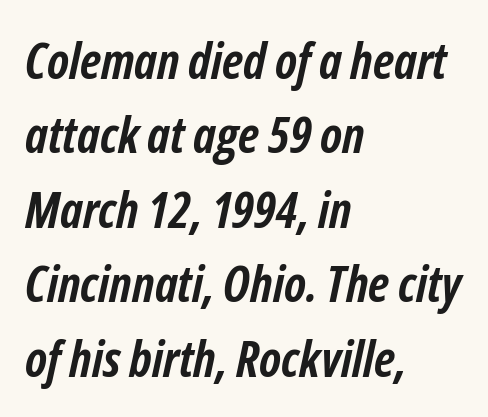
{"italic": "yes", "lean": "right", "slant_degrees": 12, "bold": "yes", "weight": "semibold", "width": "condensed", "stroke_contrast": "low", "x_height": "medium", "monospaced": "no", "underline": "no", "align": "left", "line_spacing": "normal", "line_spacing_ratio": 1.49, "letter_spacing": "normal", "letter_spacing_em": 0.0, "glyph_px": 50}
